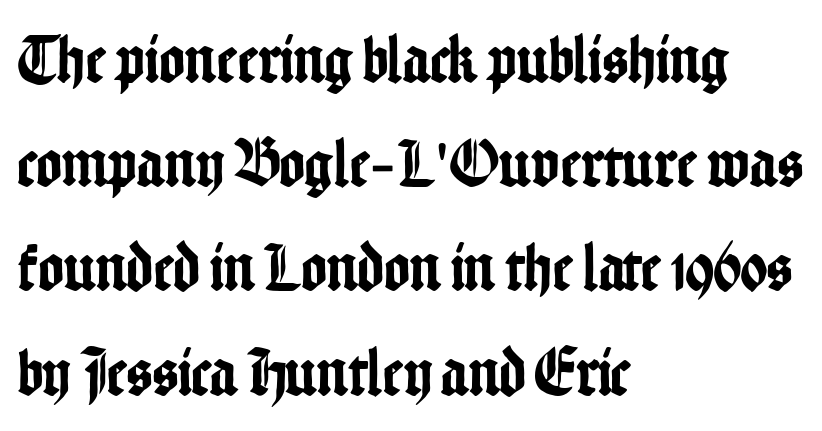
{"serif": "no", "italic": "no", "width": "condensed", "stroke_contrast": "low", "x_height": "medium", "monospaced": "no", "underline": "no", "align": "left", "line_spacing": "normal", "line_spacing_ratio": 1.51, "letter_spacing": "normal", "letter_spacing_em": 0.0, "glyph_px": 69}
